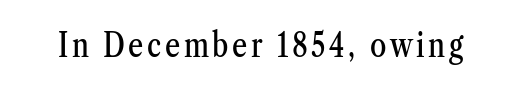
Q: Is the text italic (slanted)? A: No, it is upright.
Q: Is the typeface a serif or a sans-serif typeface? A: Serif.
Q: Is the text underlined? A: No.
Q: Width (condensed, normal, or wide)? A: Condensed.
Q: Stroke contrast? A: Medium.
Q: x-height? A: Medium.
Q: Monospaced? A: No.
